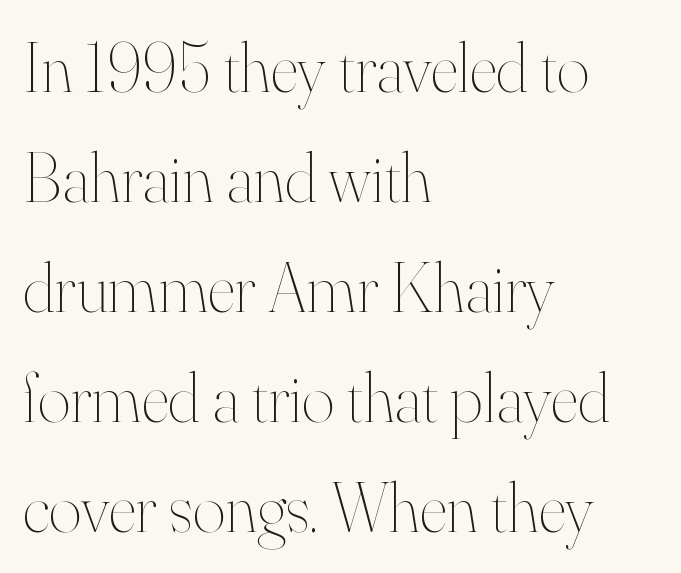
The image shows 70 px thin type, upright; set left-aligned, normal line spacing (1.57x), normal letter spacing, not underlined; high stroke contrast and a small x-height.
